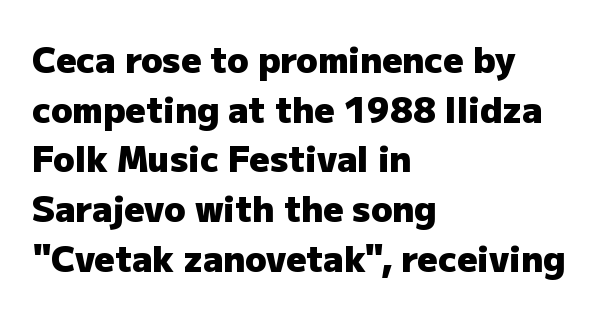
Q: Is the text bold? A: Yes.
Q: Is the text italic (slanted)? A: No, it is upright.
Q: Is the typeface a serif or a sans-serif typeface? A: Sans-serif.
Q: Is the text underlined? A: No.
Q: How is the paragraph aligned? A: Left-aligned.
Q: Is the spacing between letters normal or unusually wide? A: Normal.
Q: Is the spacing between lines tight, normal or loose? A: Normal.
Q: Width (condensed, normal, or wide)? A: Normal.
Q: Stroke contrast? A: Low.
Q: x-height? A: Medium.
Q: Monospaced? A: No.
